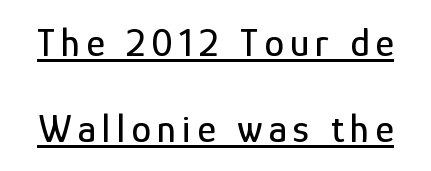
Q: Is the text italic (slanted)? A: No, it is upright.
Q: Is the typeface a serif or a sans-serif typeface? A: Sans-serif.
Q: Is the text underlined? A: Yes.
Q: Is the spacing between lines tight, normal or loose? A: Loose.
Q: Width (condensed, normal, or wide)? A: Condensed.
Q: Stroke contrast? A: Low.
Q: x-height? A: Medium.
Q: Monospaced? A: No.
